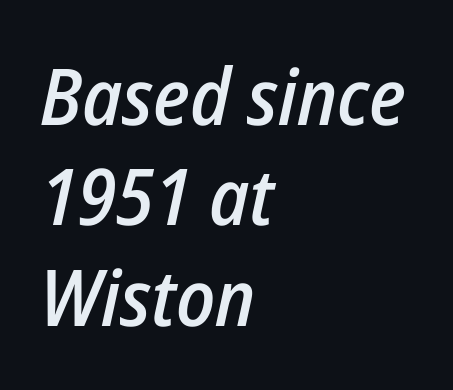
The paragraph shown leans on its left margin. The leading is moderate, giving the passage an even texture. Italic: yes, the glyphs are oblique. Observe the ordinary spacing: letters are neighbours, not strangers.
